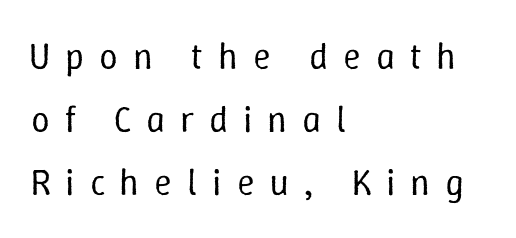
The image shows 37 px regular-weight type, upright; set left-aligned, normal line spacing (1.7x), unusually wide letter spacing (+0.4 em), not underlined; low stroke contrast and a medium x-height.
